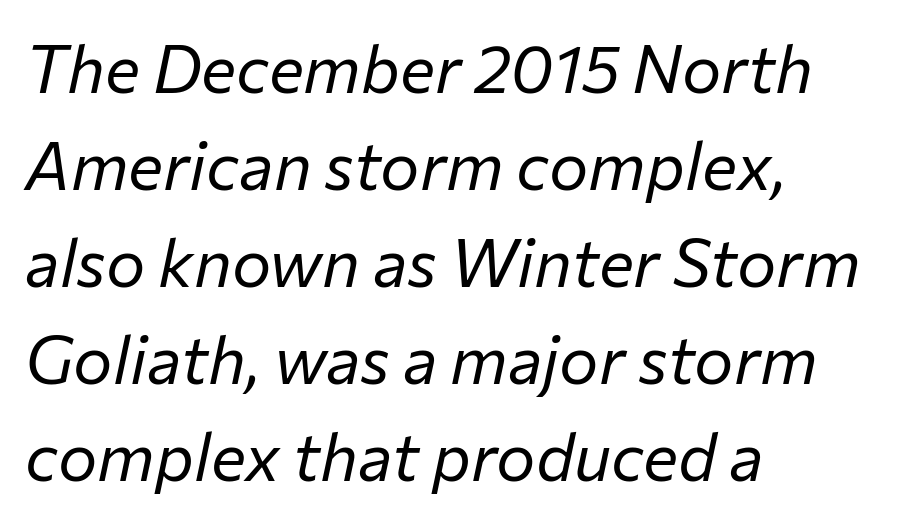
Q: Is the text bold? A: No.
Q: Is the text italic (slanted)? A: Yes, it leans right by about 12 degrees.
Q: Is the text underlined? A: No.
Q: How is the paragraph aligned? A: Left-aligned.
Q: Is the spacing between letters normal or unusually wide? A: Normal.
Q: Is the spacing between lines tight, normal or loose? A: Normal.
Q: Width (condensed, normal, or wide)? A: Normal.
Q: Stroke contrast? A: Low.
Q: x-height? A: Medium.
Q: Monospaced? A: No.
